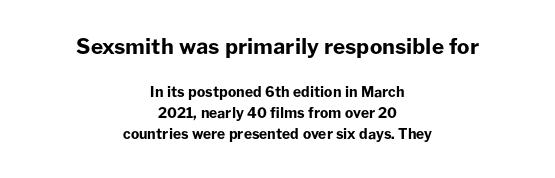
{"italic": "no", "bold": "yes", "underline": "no", "align": "center", "line_spacing": "normal", "line_spacing_ratio": 1.51, "letter_spacing": "normal", "letter_spacing_em": 0.0, "larger_block": "first", "size_ratio": 1.5, "glyph_px": 21}
